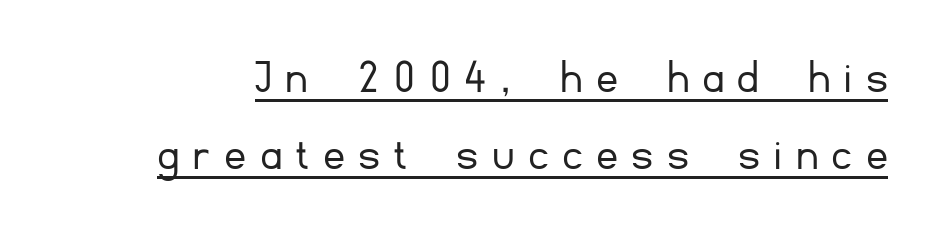
The image shows 50 px light sans-serif type, upright; set normal line spacing (1.55x), unusually wide letter spacing (+0.3 em), underlined; low stroke contrast and a small x-height.
